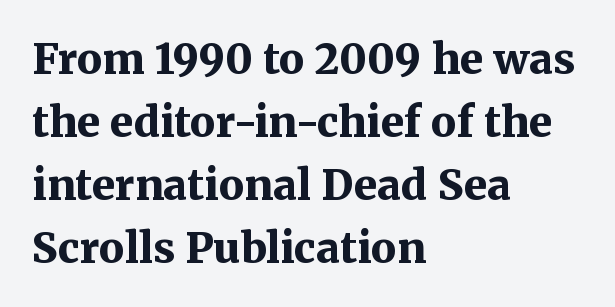
{"serif": "yes", "italic": "no", "bold": "yes", "weight": "bold", "width": "normal", "stroke_contrast": "medium", "x_height": "medium", "monospaced": "no", "underline": "no", "align": "left", "line_spacing": "normal", "line_spacing_ratio": 1.5, "letter_spacing": "normal", "letter_spacing_em": 0.0, "glyph_px": 42}
